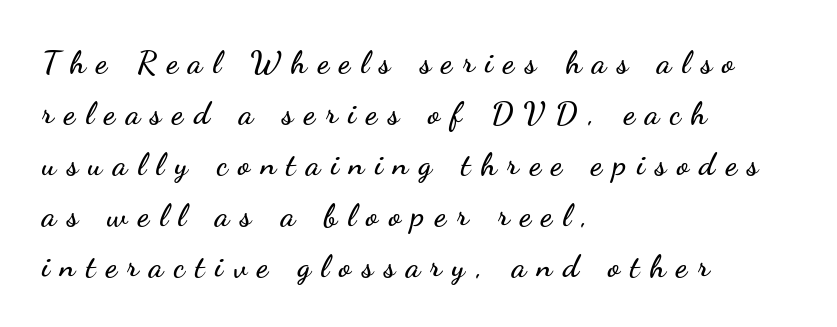
A typesetter would call this proportional, since set widths differ per character. One glance says typical: line gaps are just what's usual. The letterforms stand isolated, each surrounded by extra space. Bare-footed words on every line. Horizontally, the lines are justified to the leading edge only.
